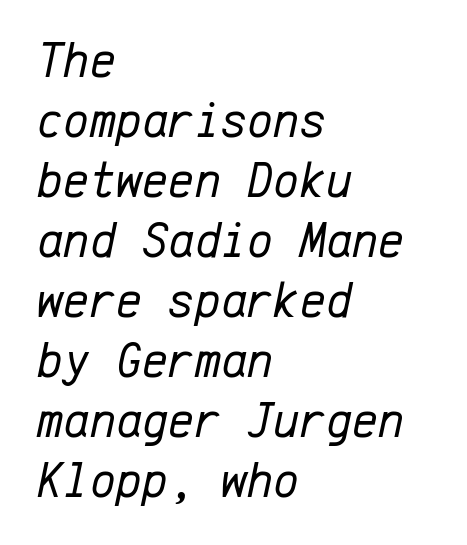
The paragraph shown leans on its left margin. Letters have the restrained weight of plain body copy at most. No word sits above an underline. The text carries the slant typical of an italic or oblique font.
